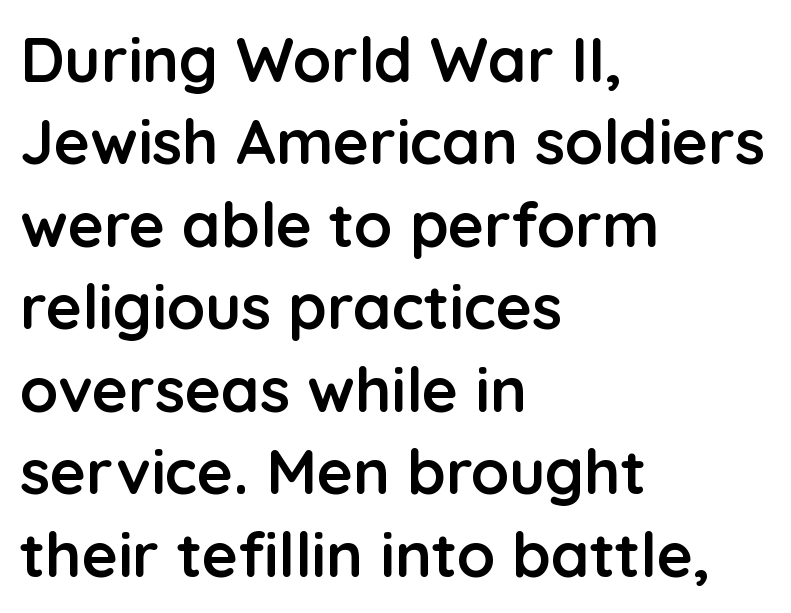
Thick stems and heavy bowls — unmistakably bold. Italic? Not at all — the glyphs are vertical. A typesetter would call this zero additional tracking. Line spacing here is normal. Left-aligned paragraph, ragged on the right. A typesetter would call this proportional, since set widths differ per character.
